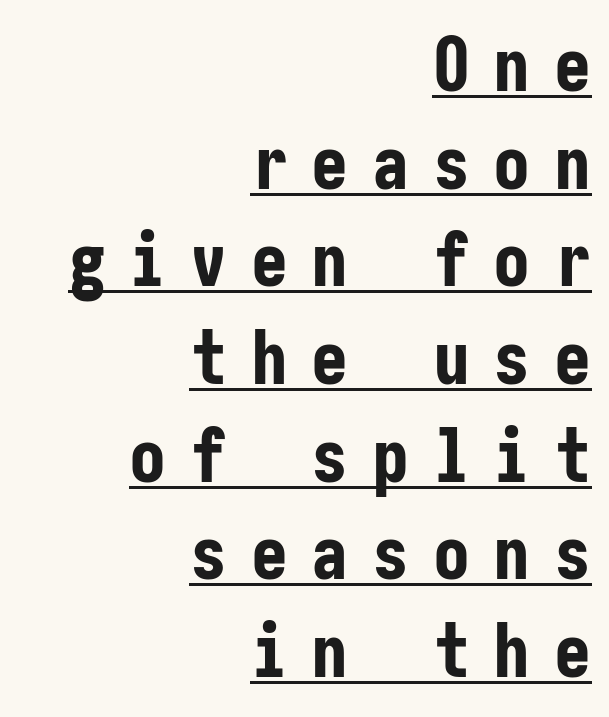
Q: Is the text bold? A: Yes.
Q: Is the text italic (slanted)? A: No, it is upright.
Q: Is the typeface a serif or a sans-serif typeface? A: Sans-serif.
Q: Is the text underlined? A: Yes.
Q: How is the paragraph aligned? A: Right-aligned.
Q: Is the spacing between letters normal or unusually wide? A: Unusually wide.
Q: Is the spacing between lines tight, normal or loose? A: Normal.
Q: Width (condensed, normal, or wide)? A: Condensed.
Q: Stroke contrast? A: Low.
Q: x-height? A: Medium.
